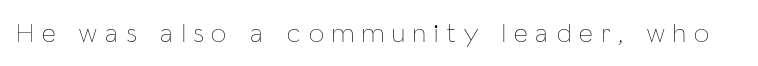
The cut favours lightness, reaching ordinary text weight at its darkest. It's the straight-up-and-down kind of type. There is plenty of visible air inserted between adjacent glyphs. Anything drawn beneath the words? Only blank space.
